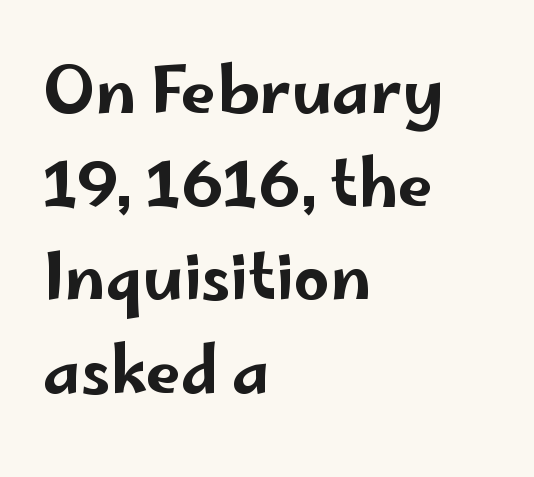
Notice how the passage keeps a crisp vertical edge on the left only. Each letter's strokes conclude bluntly, with no projecting serifs. No italicization has been applied; the sample stays upright. The foot of each line stays bare and open. These lines sit exactly where default settings would place them.
